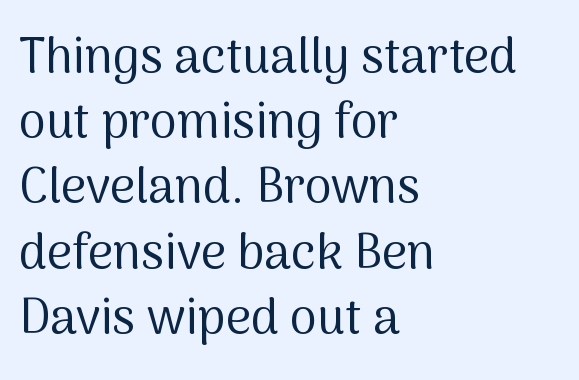
{"serif": "no", "italic": "no", "bold": "no", "weight": "regular", "width": "normal", "stroke_contrast": "medium", "x_height": "medium", "monospaced": "no", "underline": "no", "align": "left", "line_spacing": "normal", "line_spacing_ratio": 1.33, "letter_spacing": "normal", "letter_spacing_em": 0.0, "glyph_px": 49}
